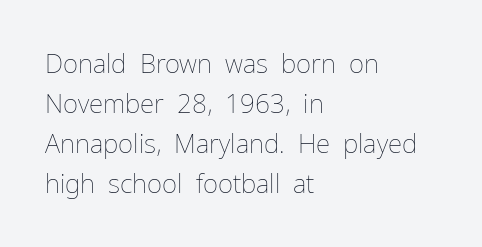
{"italic": "no", "bold": "no", "underline": "no", "align": "left", "line_spacing": "normal", "line_spacing_ratio": 1.54, "letter_spacing": "normal", "letter_spacing_em": 0.0, "glyph_px": 26}
